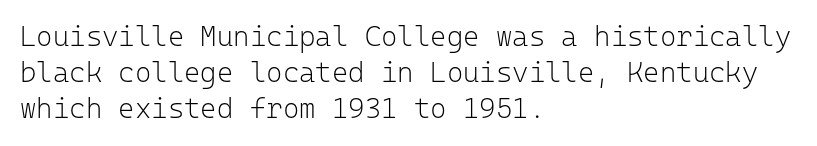
Q: Is the text bold? A: No.
Q: Is the text italic (slanted)? A: No, it is upright.
Q: Is the typeface a serif or a sans-serif typeface? A: Sans-serif.
Q: Is the text underlined? A: No.
Q: How is the paragraph aligned? A: Left-aligned.
Q: Is the spacing between letters normal or unusually wide? A: Normal.
Q: Is the spacing between lines tight, normal or loose? A: Normal.
Q: Width (condensed, normal, or wide)? A: Normal.
Q: Stroke contrast? A: Low.
Q: x-height? A: Medium.
Q: Monospaced? A: Yes.
